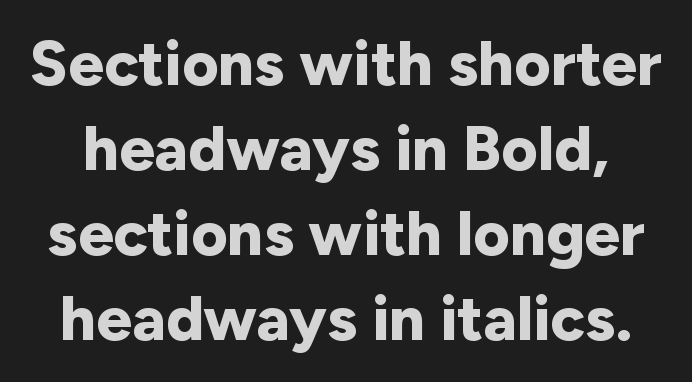
The image shows 63 px bold sans-serif type, upright; set normal line spacing (1.35x), normal letter spacing, not underlined; low stroke contrast and a medium x-height.
